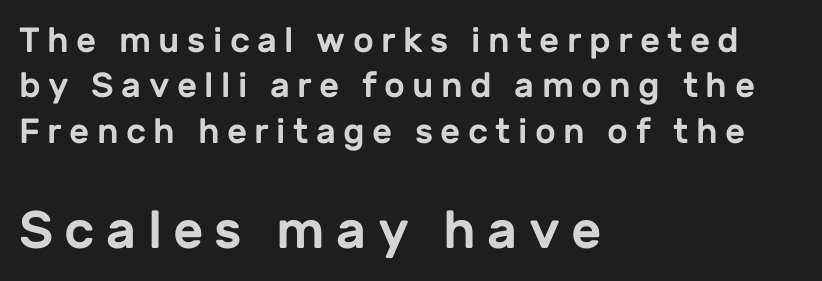
The image shows 53 px sans-serif type, upright; set left-aligned, normal line spacing (1.3x), unusually wide letter spacing (+0.21 em), not underlined; the second (bottom) block is 1.51x larger; low stroke contrast and a medium x-height.
